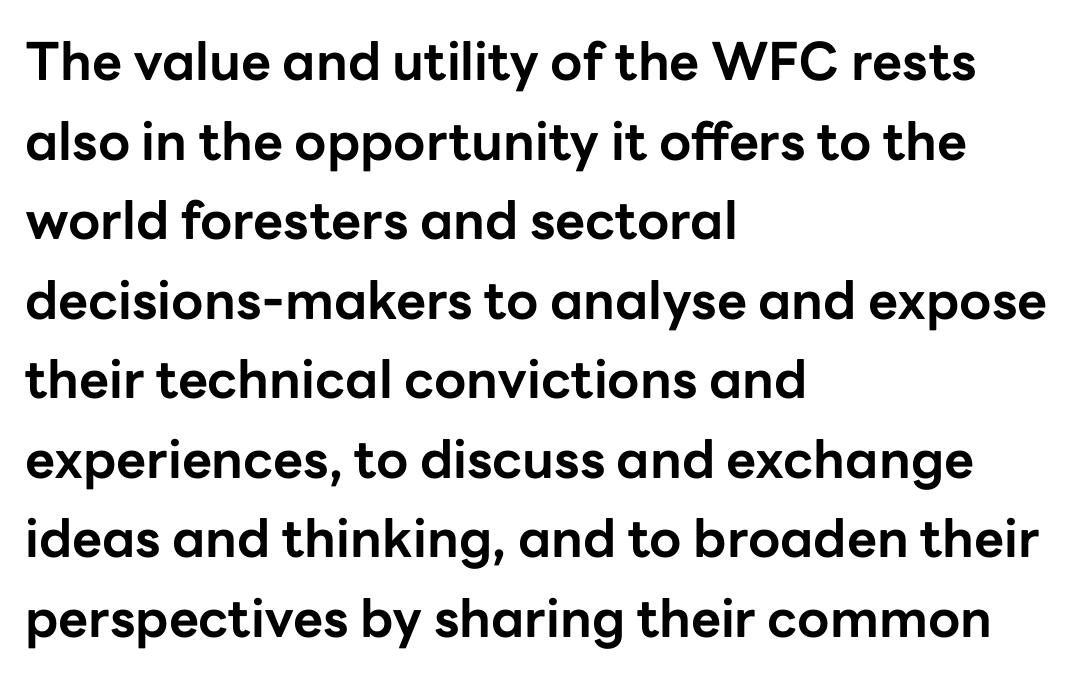
The image shows 52 px bold sans-serif type, upright; set left-aligned, normal line spacing (1.53x), normal letter spacing, not underlined; low stroke contrast and a medium x-height.
